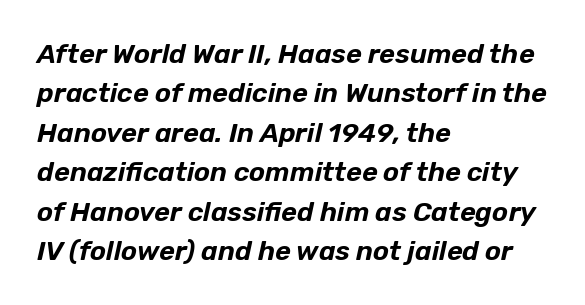
Any mark beneath the type? The region is blank. Italic: yes, the glyphs are oblique. The rendering anchors every line to the left-hand side. There is no visible air inserted between adjacent glyphs.
